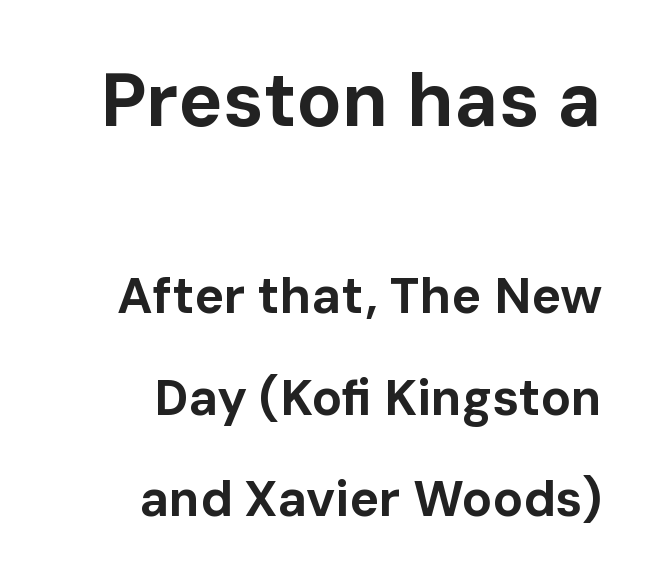
{"serif": "no", "italic": "no", "bold": "yes", "weight": "bold", "width": "normal", "stroke_contrast": "low", "x_height": "medium", "monospaced": "no", "underline": "no", "align": "right", "line_spacing": "loose", "line_spacing_ratio": 2.03, "letter_spacing": "normal", "letter_spacing_em": 0.0, "larger_block": "first", "size_ratio": 1.5, "glyph_px": 75}
